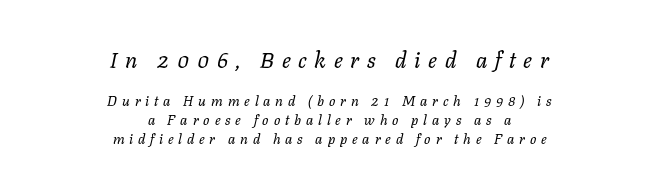
{"italic": "yes", "lean": "right", "slant_degrees": 11, "bold": "no", "underline": "no", "align": "center", "line_spacing": "normal", "line_spacing_ratio": 1.36, "letter_spacing": "wide", "letter_spacing_em": 0.35, "larger_block": "first", "size_ratio": 1.57, "glyph_px": 22}
